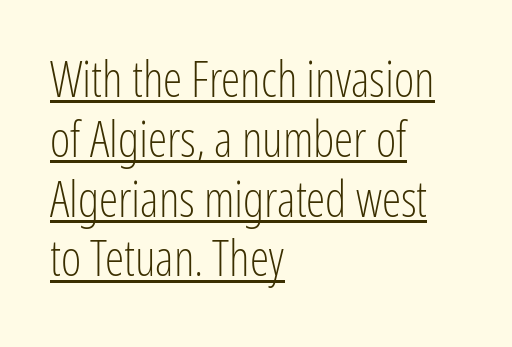
The image shows 49 px light, condensed sans-serif type, upright; set left-aligned, line spacing 1.22x, normal letter spacing, underlined; low stroke contrast and a medium x-height.
